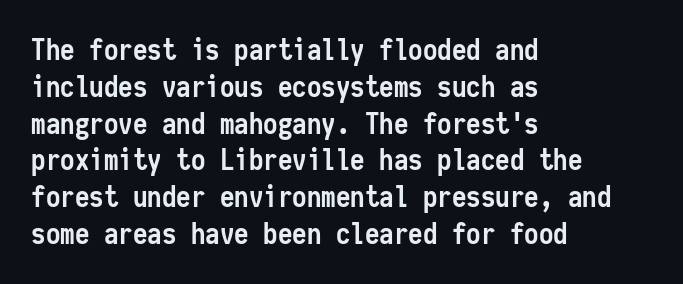
The image shows 29 px semibold, condensed sans-serif type, upright, monospaced; set left-aligned, normal line spacing (1.27x), normal letter spacing, not underlined; low stroke contrast and a medium x-height.
